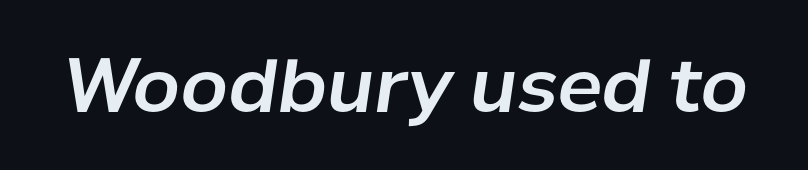
Q: Is the text italic (slanted)? A: Yes, it leans right by about 8 degrees.
Q: Is the text underlined? A: No.
Q: Is the spacing between letters normal or unusually wide? A: Normal.
Q: Width (condensed, normal, or wide)? A: Normal.
Q: Stroke contrast? A: Low.
Q: x-height? A: Medium.
Q: Monospaced? A: No.
